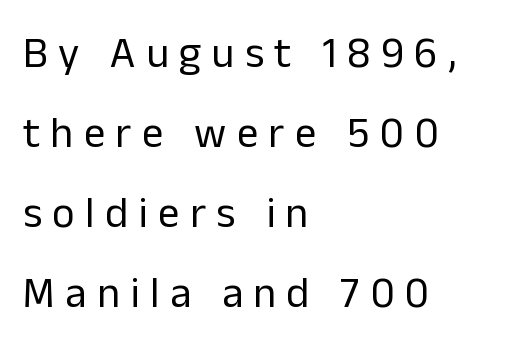
Q: Is the text bold? A: No.
Q: Is the text italic (slanted)? A: No, it is upright.
Q: Is the typeface a serif or a sans-serif typeface? A: Sans-serif.
Q: Is the text underlined? A: No.
Q: How is the paragraph aligned? A: Left-aligned.
Q: Is the spacing between letters normal or unusually wide? A: Unusually wide.
Q: Width (condensed, normal, or wide)? A: Normal.
Q: Stroke contrast? A: Low.
Q: x-height? A: Medium.
Q: Monospaced? A: No.
